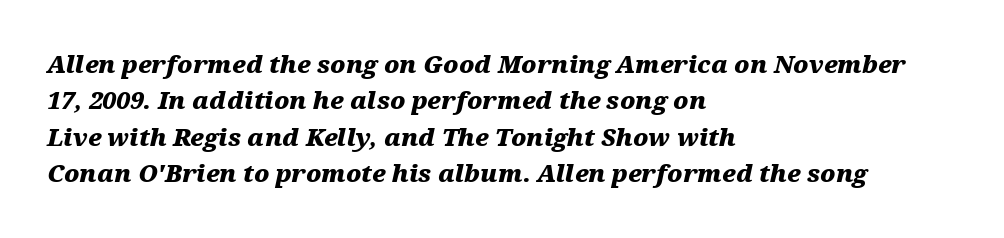
The image shows 24 px bold type, italic (leaning right); set left-aligned, normal line spacing (1.52x), normal letter spacing, not underlined.
